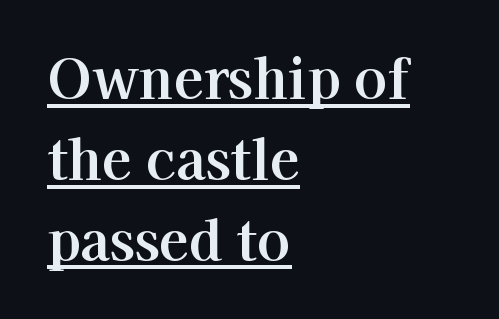
What decoration does the sample have? An underline. Proportional: the letters do not fall into vertical columns. In terms of posture, this sample is upright. Each new line begins a customary step beneath the previous one. Line starts are locked; line ends wander. Caption: standard tracking, unaltered.
